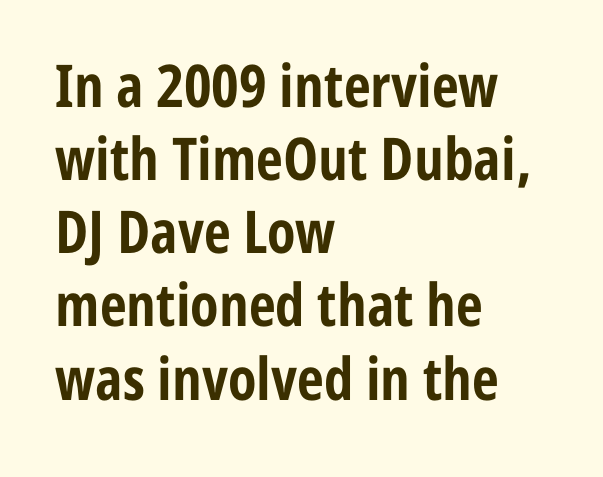
Descenders hang freely into open space. Posture: straight, roman, zero tilt. Font category for this specimen: sans-serif. These words are printed bold, with thick strokes throughout. The horizontal fit of the characters is conventional and even. The face used here is proportionally spaced, like ordinary book or web type.
